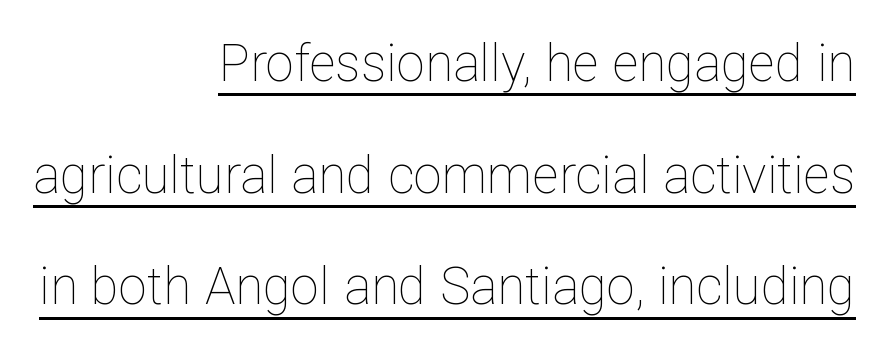
The lettering is marked with a stroke running underneath it. The rag falls on the left side of this text block. On a weight scale, this lands at 450 or below. Look at the tracking — it's just the regular setting, nothing added.
